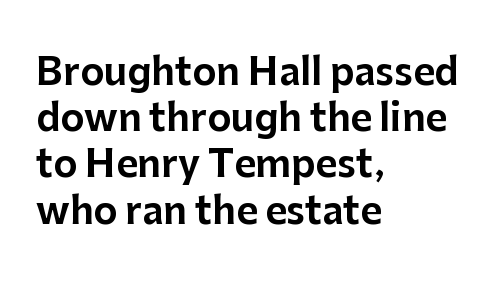
The image shows 37 px sans-serif type, upright; set left-aligned, normal line spacing (1.25x), normal letter spacing, not underlined; low stroke contrast and a medium x-height.
